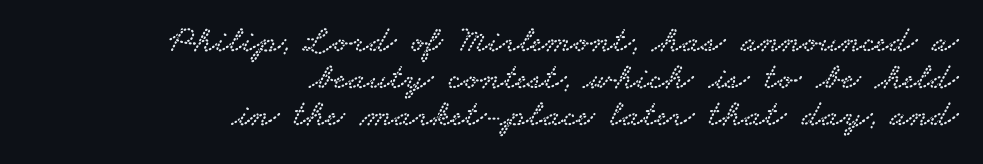
Regarding leading, the lines here are crowded together. Letter spacing: default. The designer went with a serif here, giving each stem small feet. The passage shown is not underscored anywhere.
